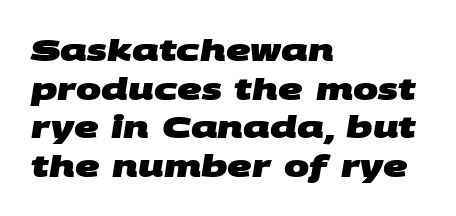
Plain, unruled lines of type. Caption: standard tracking, unaltered. The glyphs have the mass of a bold cut. The glyphs in this specimen are sans serif.
